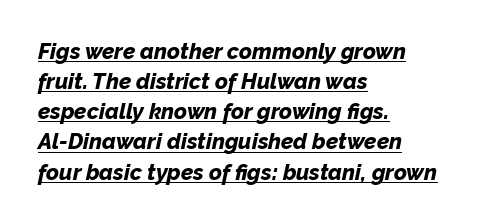
Q: Is the text bold? A: Yes.
Q: Is the text italic (slanted)? A: Yes, it leans right by about 12 degrees.
Q: Is the text underlined? A: Yes.
Q: How is the paragraph aligned? A: Left-aligned.
Q: Is the spacing between letters normal or unusually wide? A: Normal.
Q: Is the spacing between lines tight, normal or loose? A: Normal.
